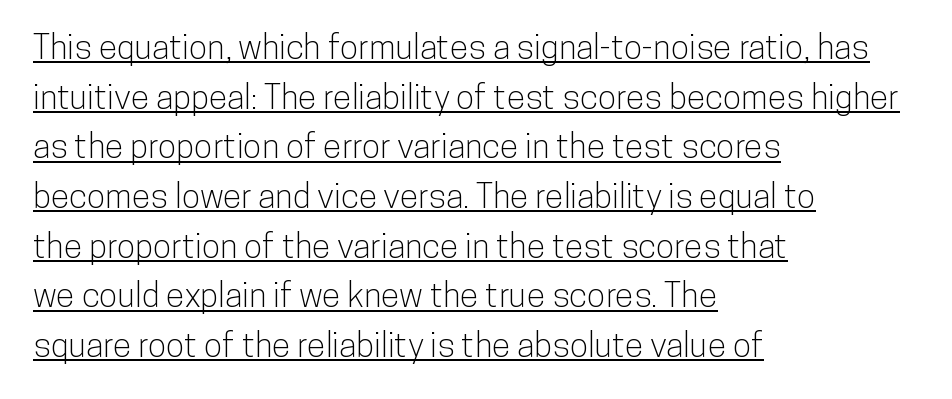
The lettering stays uniformly vertical, giving the passage a roman look. The leading is moderate, giving the passage an even texture. This sample is left-justified, so line endings fall wherever the words run out. Examine the stroke ends and you'll find no serifs. The gaps between neighbouring characters are ordinary and unremarkable. Do the characters align in a grid? No, the font is proportional.
